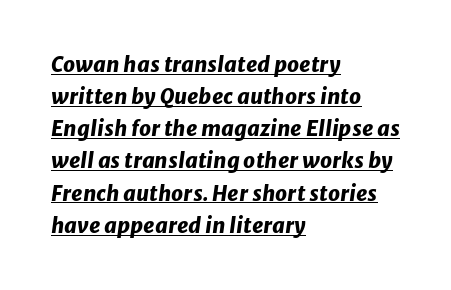
The image shows 21 px bold type, italic (leaning right); set left-aligned, normal line spacing (1.53x), normal letter spacing, underlined.
